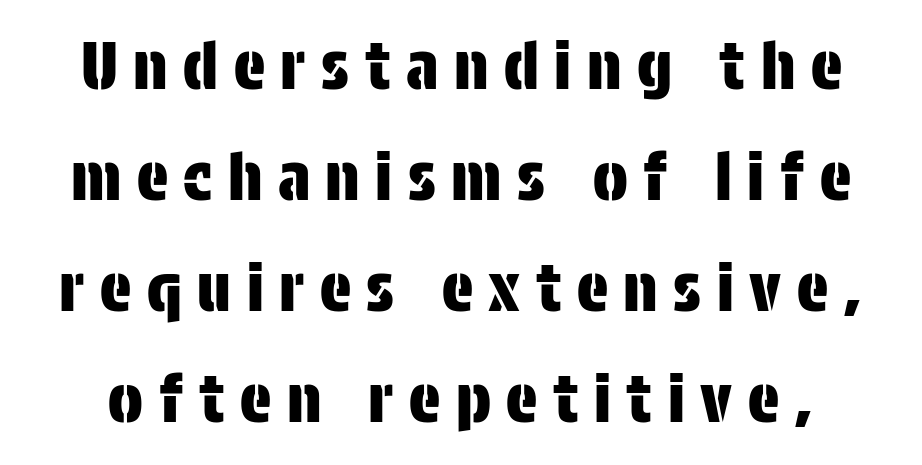
The letterforms stand isolated, each surrounded by extra space. Lines of text with bare space underneath. Ascenders rise straight up at ninety degrees. A sans-serif font was chosen for this passage. Here the designer chose a conventional face with non-uniform glyph widths.
